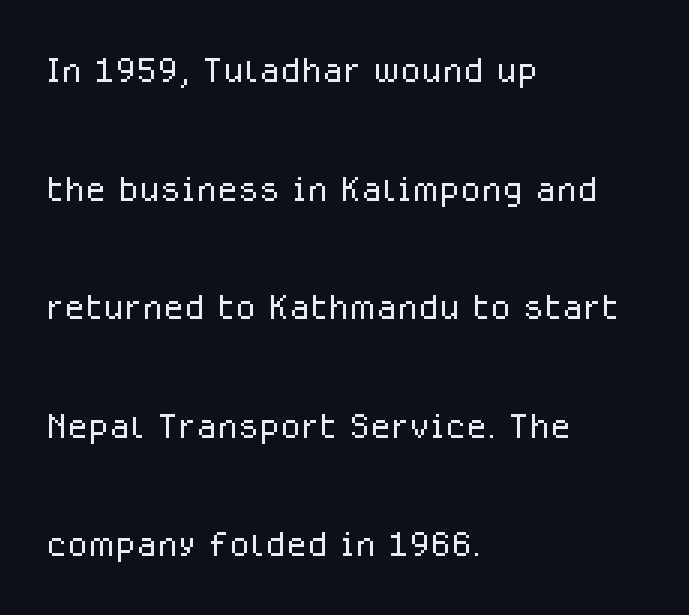
{"serif": "no", "italic": "no", "bold": "no", "weight": "light", "width": "normal", "stroke_contrast": "low", "x_height": "medium", "monospaced": "no", "underline": "no", "align": "left", "line_spacing": "loose", "line_spacing_ratio": 2.47, "letter_spacing": "normal", "letter_spacing_em": 0.0, "glyph_px": 48}
